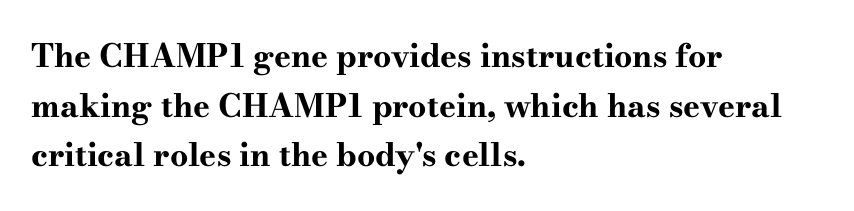
The image shows 32 px bold, wide serif type, upright; set left-aligned, normal line spacing (1.55x), normal letter spacing, not underlined; high stroke contrast and a small x-height.
